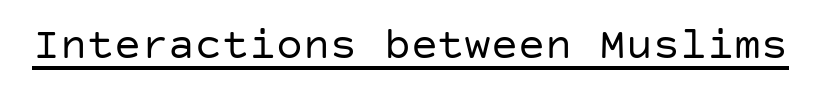
Q: Is the text bold? A: No.
Q: Is the text italic (slanted)? A: No, it is upright.
Q: Is the typeface a serif or a sans-serif typeface? A: Sans-serif.
Q: Is the text underlined? A: Yes.
Q: Is the spacing between letters normal or unusually wide? A: Normal.
Q: Width (condensed, normal, or wide)? A: Normal.
Q: Stroke contrast? A: Low.
Q: x-height? A: Large.
